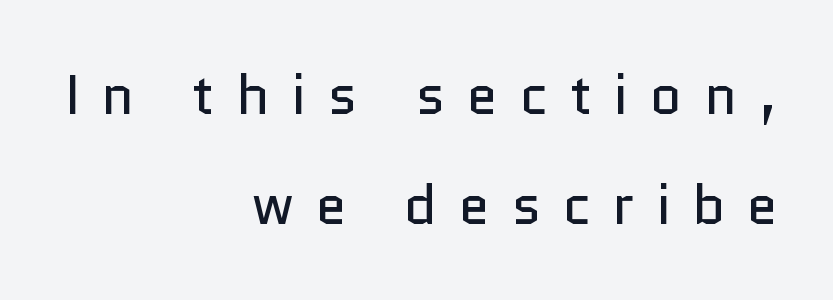
Q: Is the text bold? A: No.
Q: Is the text italic (slanted)? A: No, it is upright.
Q: Is the typeface a serif or a sans-serif typeface? A: Sans-serif.
Q: Is the text underlined? A: No.
Q: How is the paragraph aligned? A: Right-aligned.
Q: Is the spacing between letters normal or unusually wide? A: Unusually wide.
Q: Is the spacing between lines tight, normal or loose? A: Loose.
Q: Width (condensed, normal, or wide)? A: Normal.
Q: Stroke contrast? A: Low.
Q: x-height? A: Medium.
Q: Monospaced? A: No.
